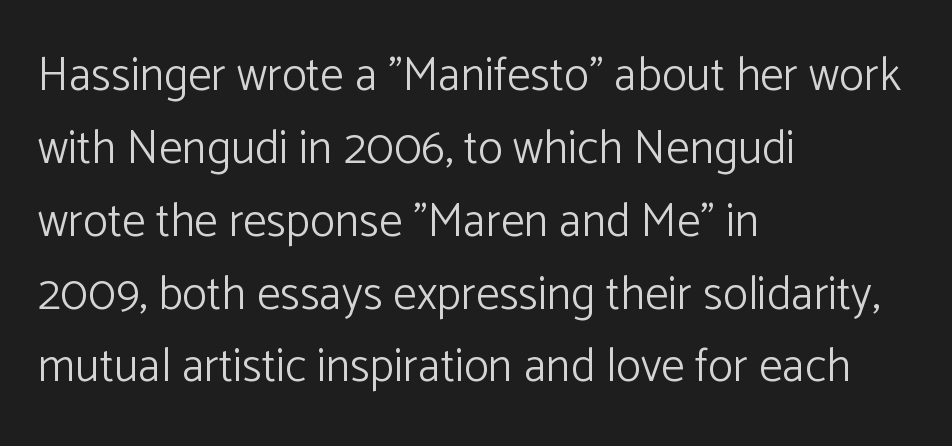
The image shows 47 px light sans-serif type, upright; set left-aligned, normal line spacing (1.55x), normal letter spacing, not underlined; low stroke contrast and a medium x-height.
